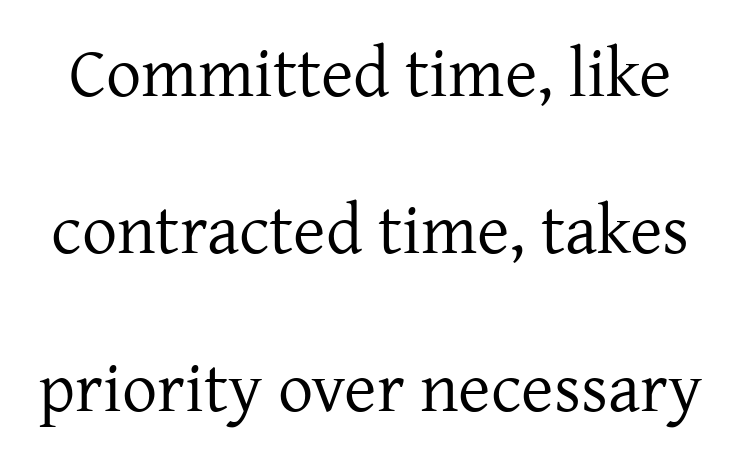
No chunkiness to these letters — they're not bold. The axis of the letterforms is exactly vertical. Little horizontal feet cap the strokes, marking this as serif type. Decoration check: the copy has no underline. You could call the tracking neutral — neither tight nor loose. The leading is generous, giving the passage an open texture.
